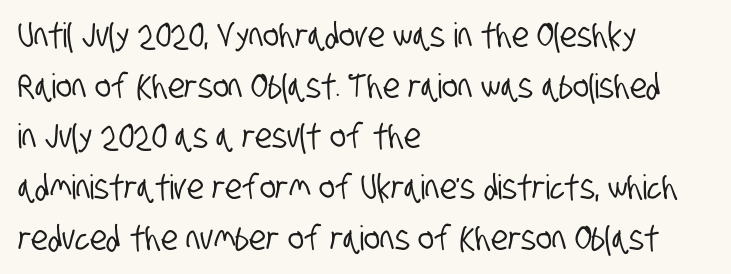
Q: Is the typeface a serif or a sans-serif typeface? A: Sans-serif.
Q: Is the text underlined? A: No.
Q: How is the paragraph aligned? A: Left-aligned.
Q: Is the spacing between letters normal or unusually wide? A: Normal.
Q: Is the spacing between lines tight, normal or loose? A: Normal.
Q: Width (condensed, normal, or wide)? A: Condensed.
Q: Stroke contrast? A: Low.
Q: x-height? A: Large.
Q: Monospaced? A: No.
